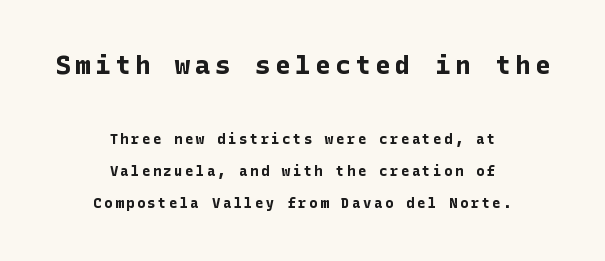
The image shows 26 px bold type, upright; set centered, loose line spacing (2.3x), not underlined; the first (top) block is 1.86x larger.
